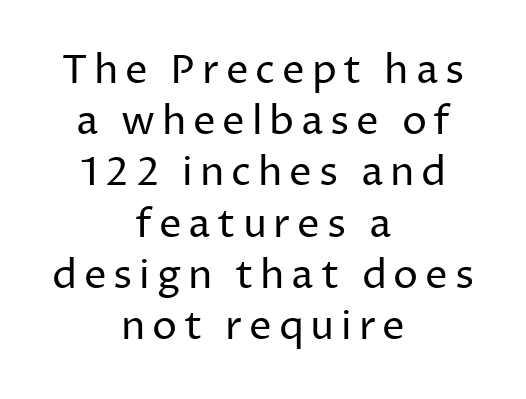
The letterforms sit at book weight or below. Just letters on the line, the space beneath them empty. Does the type have serifs? No, each stem ends abruptly. Teacher's note: observe the equal gaps on both sides — that is centered alignment. Posture: vertical.
